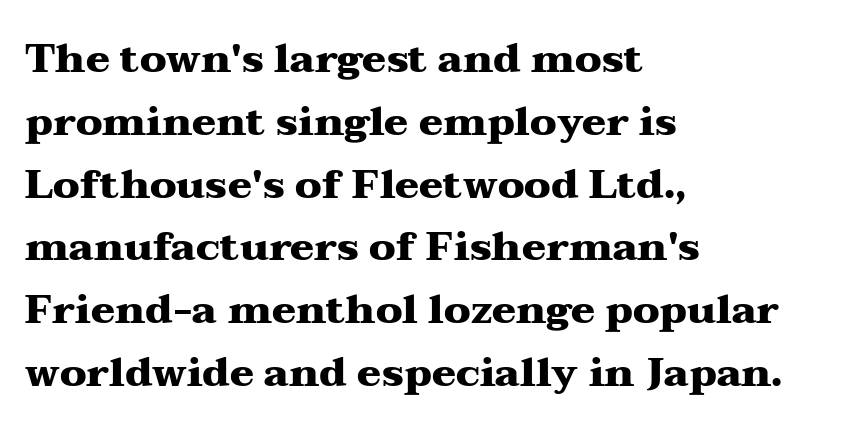
Q: Is the text bold? A: Yes.
Q: Is the text italic (slanted)? A: No, it is upright.
Q: Is the typeface a serif or a sans-serif typeface? A: Serif.
Q: Is the text underlined? A: No.
Q: How is the paragraph aligned? A: Left-aligned.
Q: Is the spacing between letters normal or unusually wide? A: Normal.
Q: Is the spacing between lines tight, normal or loose? A: Normal.
Q: Width (condensed, normal, or wide)? A: Wide.
Q: Stroke contrast? A: Medium.
Q: x-height? A: Medium.
Q: Monospaced? A: No.
